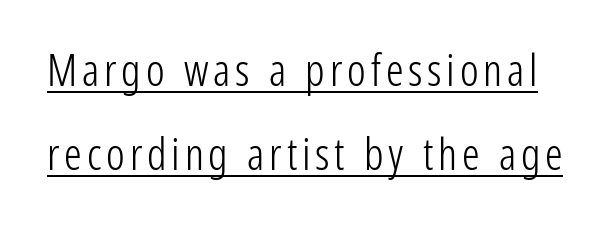
Each stroke keeps to a modest, everyday thickness or less. Serif or sans? Sans — the stroke terminals are bare. Italic? Not at all — the glyphs are vertical. This rendering features underlined lettering.
